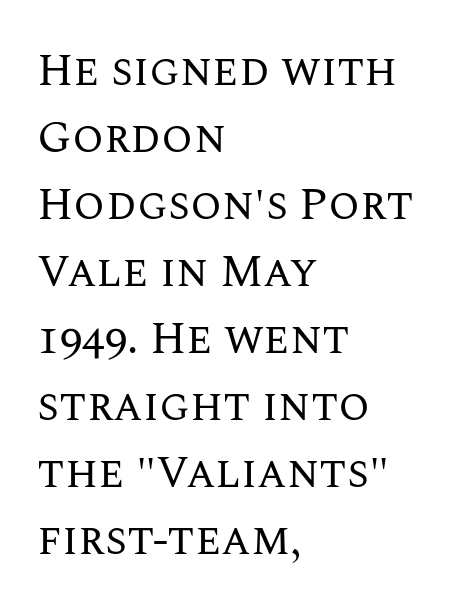
The image shows 45 px regular-weight type, upright; set left-aligned, normal line spacing (1.49x), normal letter spacing, not underlined; medium stroke contrast and a large x-height.
